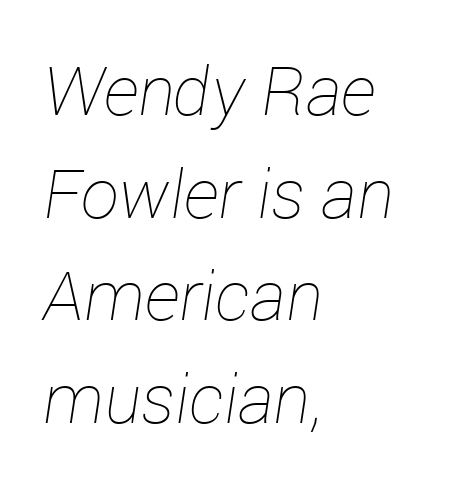
{"italic": "yes", "lean": "right", "slant_degrees": 12, "bold": "no", "weight": "thin", "width": "normal", "stroke_contrast": "low", "x_height": "medium", "monospaced": "no", "underline": "no", "align": "left", "line_spacing": "normal", "line_spacing_ratio": 1.51, "letter_spacing": "normal", "letter_spacing_em": 0.0, "glyph_px": 68}
